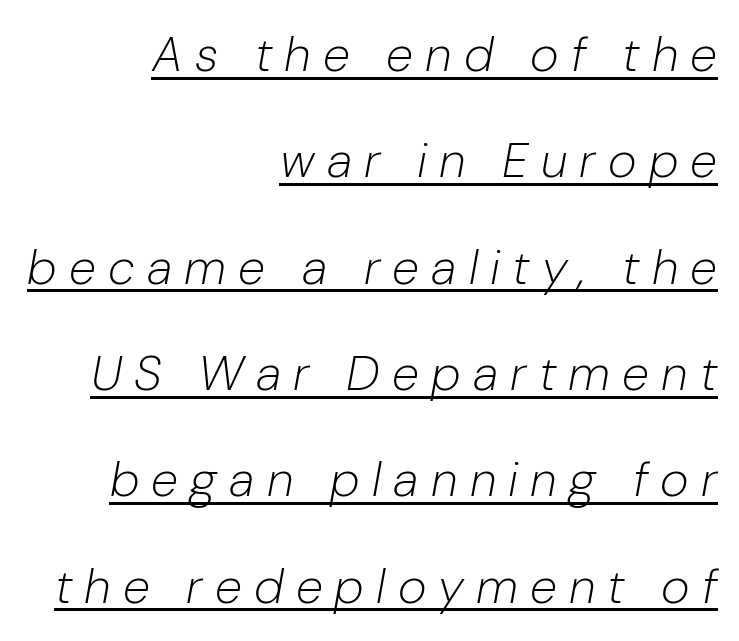
The image shows 49 px light type, italic (leaning right); set right-aligned, loose line spacing (2.17x), unusually wide letter spacing (+0.25 em), underlined; low stroke contrast and a medium x-height.
